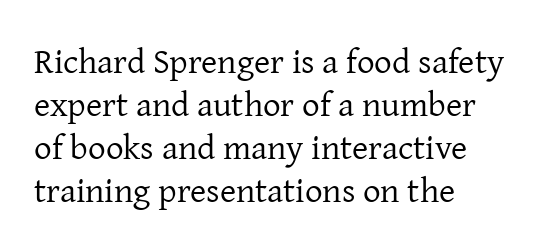
Q: Is the text bold? A: No.
Q: Is the text italic (slanted)? A: No, it is upright.
Q: Is the typeface a serif or a sans-serif typeface? A: Serif.
Q: Is the text underlined? A: No.
Q: How is the paragraph aligned? A: Left-aligned.
Q: Is the spacing between letters normal or unusually wide? A: Normal.
Q: Width (condensed, normal, or wide)? A: Normal.
Q: Stroke contrast? A: Low.
Q: x-height? A: Medium.
Q: Monospaced? A: No.
